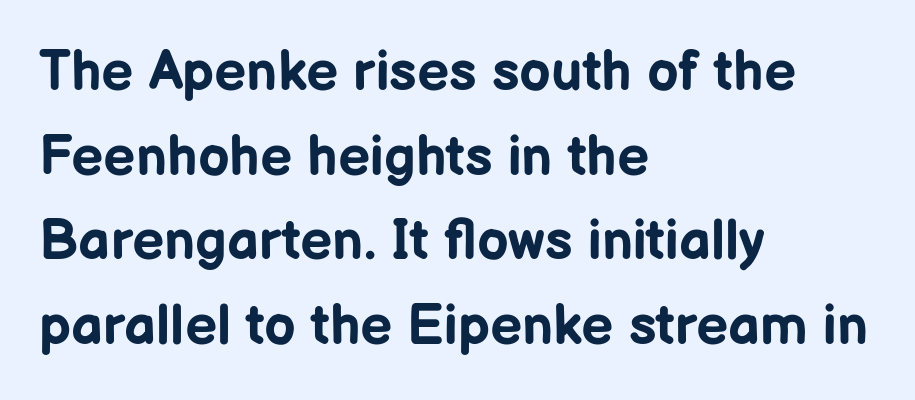
Q: Is the text bold? A: Yes.
Q: Is the text italic (slanted)? A: No, it is upright.
Q: Is the typeface a serif or a sans-serif typeface? A: Sans-serif.
Q: Is the text underlined? A: No.
Q: How is the paragraph aligned? A: Left-aligned.
Q: Is the spacing between letters normal or unusually wide? A: Normal.
Q: Is the spacing between lines tight, normal or loose? A: Normal.
Q: Width (condensed, normal, or wide)? A: Normal.
Q: Stroke contrast? A: Low.
Q: x-height? A: Medium.
Q: Monospaced? A: No.
